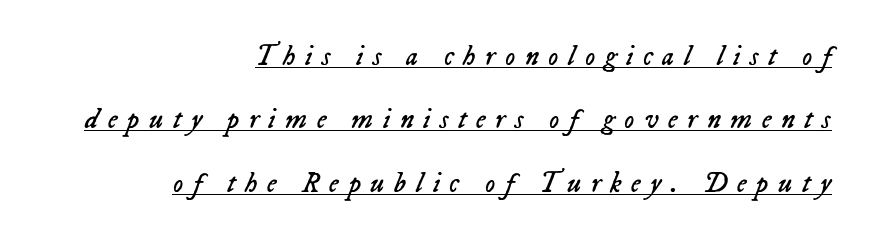
The image shows 28 px regular-weight type, italic (leaning right); set right-aligned, loose line spacing (2.26x), unusually wide letter spacing (+0.34 em), underlined; low stroke contrast and a medium x-height.
